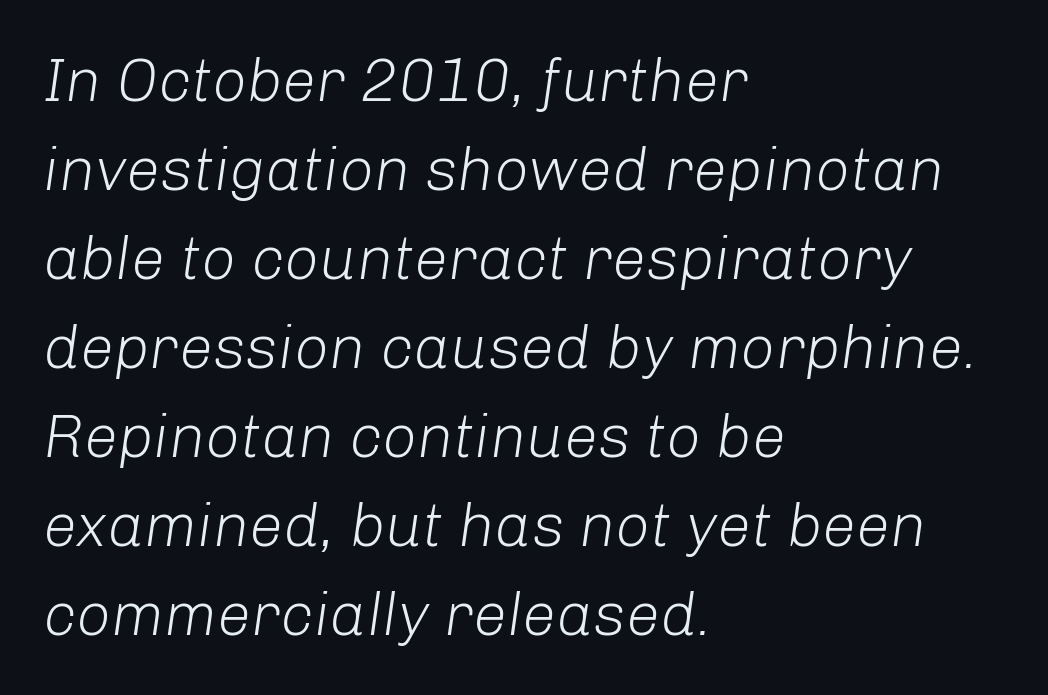
The whole block is typeset with a tilt. Weight class: somewhere from thin through regular. The rendering uses natural spacing where letterforms have individual widths. The space beneath each line is pristine and unruled.
